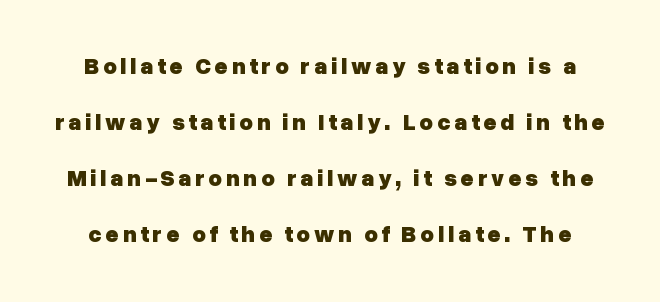
{"italic": "no", "bold": "yes", "underline": "no", "line_spacing": "loose", "line_spacing_ratio": 2.43, "glyph_px": 23}
